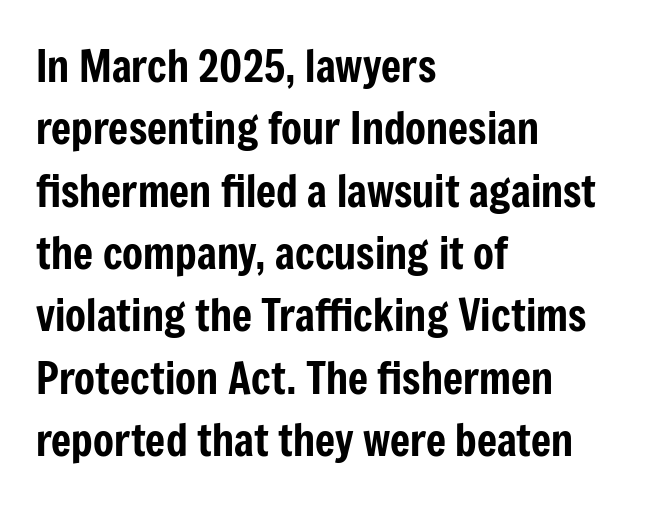
The image shows 43 px condensed sans-serif type, upright; set left-aligned, normal line spacing (1.45x), normal letter spacing, not underlined; low stroke contrast and a medium x-height.
